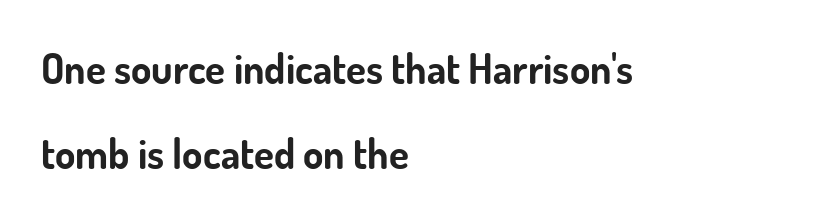
{"serif": "no", "italic": "no", "bold": "yes", "weight": "bold", "width": "normal", "stroke_contrast": "low", "x_height": "small", "monospaced": "no", "underline": "no", "align": "left", "line_spacing": "loose", "line_spacing_ratio": 2.08, "letter_spacing": "normal", "letter_spacing_em": 0.0, "glyph_px": 41}
